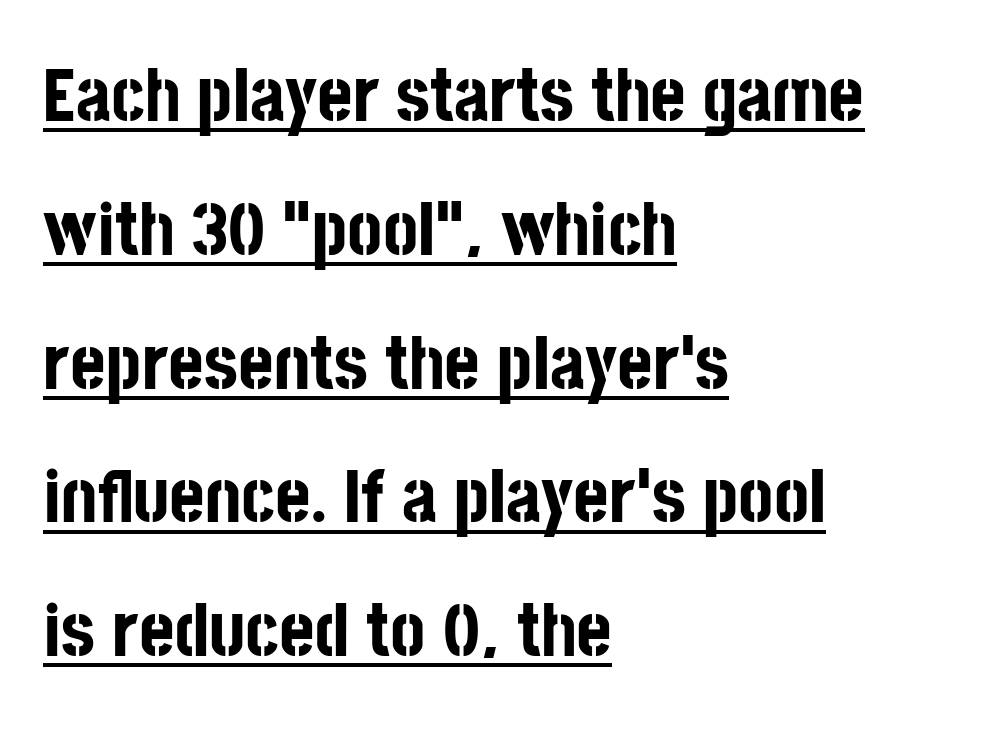
Heft: maximum for text — a bold. Does extra space separate the letters? No, they use regular spacing. Line starts are locked; line ends wander. The words here are underlined. Posture: straight, roman, zero tilt. Letterform terminals end flat and unadorned throughout the passage.
